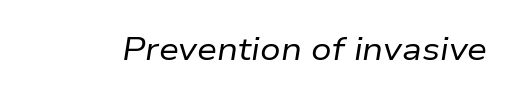
{"italic": "yes", "lean": "right", "slant_degrees": 9, "bold": "no", "weight": "regular", "width": "normal", "stroke_contrast": "low", "x_height": "medium", "monospaced": "no", "underline": "no", "letter_spacing": "normal", "letter_spacing_em": 0.0, "glyph_px": 32}
